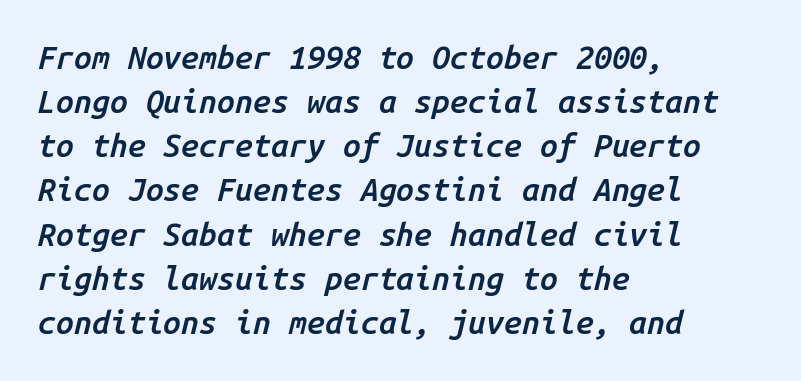
Monospaced: the letters line up in strict vertical columns. A fair bit of extra ink — the face is semibold, not bold. If you drew a ruler down the left edge, every line would touch it. When letters slant like this, we call the style italic. Honestly, there is no underline to notice here at all. Summary of vertical rhythm: regular, with standard interline spacing.
